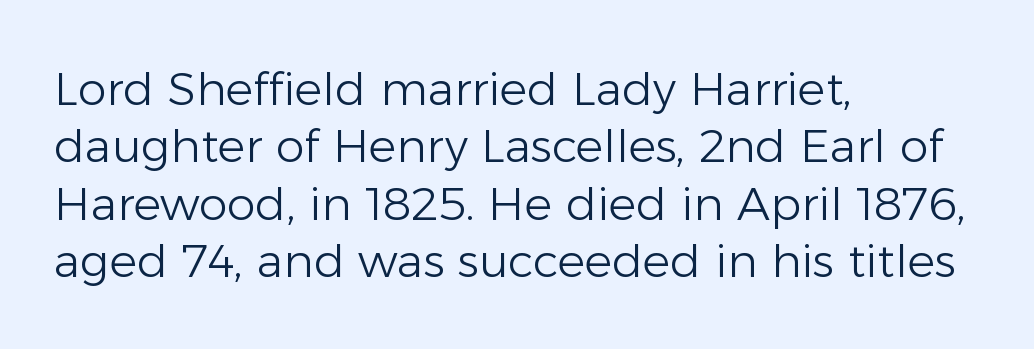
Q: Is the text bold? A: No.
Q: Is the text italic (slanted)? A: No, it is upright.
Q: Is the typeface a serif or a sans-serif typeface? A: Sans-serif.
Q: Is the text underlined? A: No.
Q: How is the paragraph aligned? A: Left-aligned.
Q: Is the spacing between letters normal or unusually wide? A: Normal.
Q: Is the spacing between lines tight, normal or loose? A: Normal.
Q: Width (condensed, normal, or wide)? A: Normal.
Q: Stroke contrast? A: Low.
Q: x-height? A: Medium.
Q: Monospaced? A: No.
